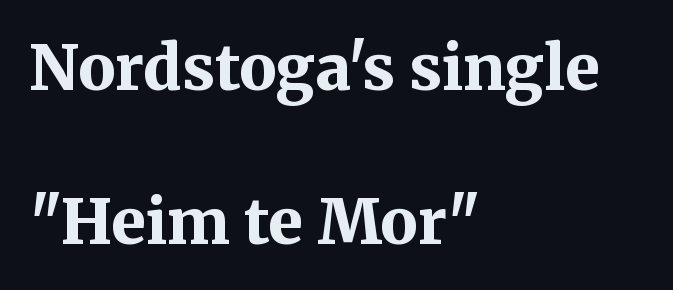
Italic: no, the glyphs are upright roman. Compared with typical paragraphs, the rows here are farther apart. Bold? Absolutely — the strokes are thick and heavy. Note the varied advance widths — an 'i' is clearly narrower than an 'm'.
